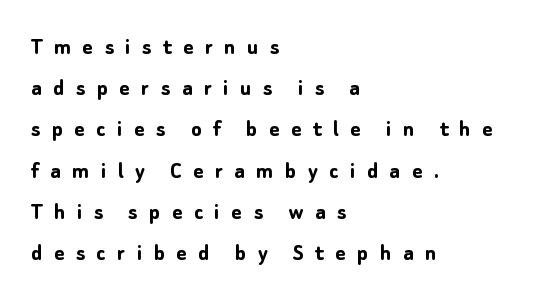
{"italic": "no", "bold": "yes", "underline": "no", "align": "left", "line_spacing": "normal", "line_spacing_ratio": 1.65, "letter_spacing": "wide", "letter_spacing_em": 0.45, "glyph_px": 25}
